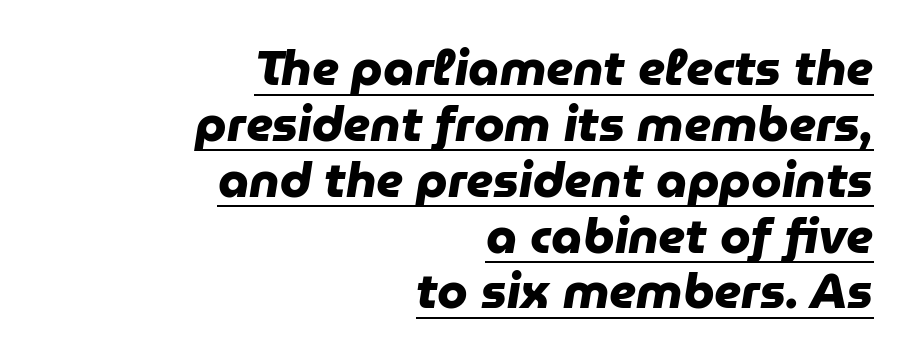
Does a line run under the words? Yes, clearly. Emphasis by weight is at full strength: bold. In terms of letterspacing, this is plain default setting. How would I describe the line gaps? Narrow and economical.
